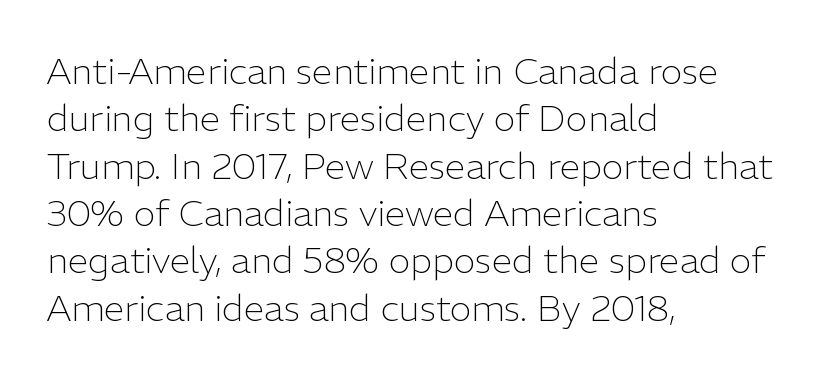
The image shows 37 px light sans-serif type, upright; set left-aligned, normal line spacing (1.28x), normal letter spacing, not underlined; low stroke contrast and a medium x-height.
